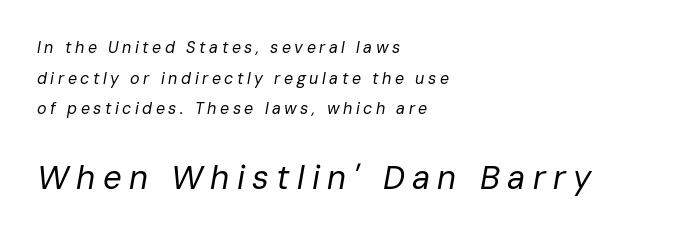
{"italic": "yes", "lean": "right", "slant_degrees": 10, "bold": "no", "weight": "regular", "width": "normal", "stroke_contrast": "low", "x_height": "medium", "monospaced": "no", "underline": "no", "align": "left", "line_spacing": "loose", "line_spacing_ratio": 1.92, "letter_spacing": "wide", "letter_spacing_em": 0.22, "larger_block": "second", "size_ratio": 2.06, "glyph_px": 33}
